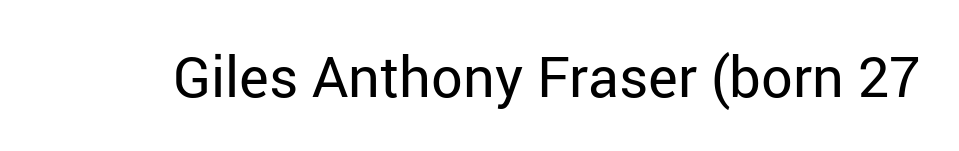
Q: Is the text bold? A: No.
Q: Is the text italic (slanted)? A: No, it is upright.
Q: Is the typeface a serif or a sans-serif typeface? A: Sans-serif.
Q: Is the text underlined? A: No.
Q: Is the spacing between letters normal or unusually wide? A: Normal.
Q: Width (condensed, normal, or wide)? A: Normal.
Q: Stroke contrast? A: Low.
Q: x-height? A: Medium.
Q: Monospaced? A: No.
